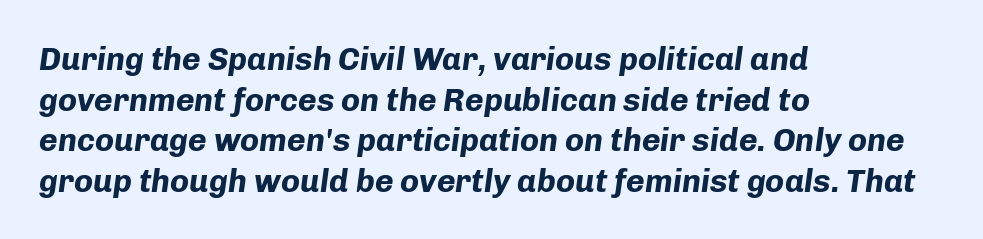
Q: Is the text bold? A: Yes.
Q: Is the text italic (slanted)? A: Yes, it leans right by about 8 degrees.
Q: Is the text underlined? A: No.
Q: How is the paragraph aligned? A: Left-aligned.
Q: Is the spacing between letters normal or unusually wide? A: Normal.
Q: Is the spacing between lines tight, normal or loose? A: Normal.
Q: Width (condensed, normal, or wide)? A: Normal.
Q: Stroke contrast? A: Low.
Q: x-height? A: Medium.
Q: Monospaced? A: No.
